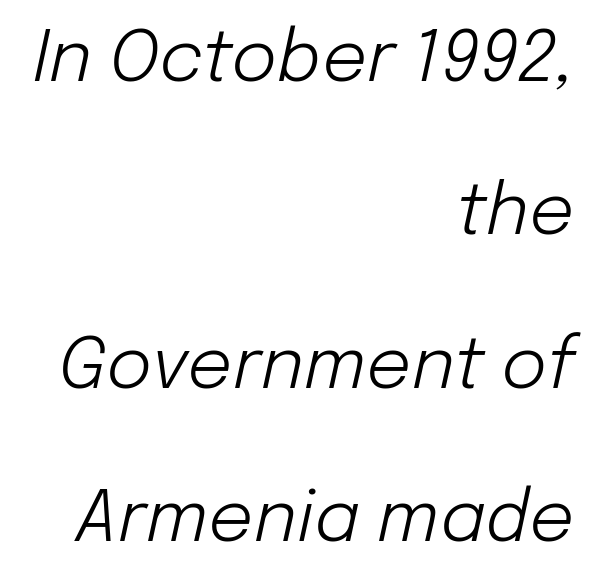
Q: Is the text bold? A: No.
Q: Is the text italic (slanted)? A: Yes, it leans right by about 12 degrees.
Q: Is the text underlined? A: No.
Q: How is the paragraph aligned? A: Right-aligned.
Q: Is the spacing between letters normal or unusually wide? A: Normal.
Q: Is the spacing between lines tight, normal or loose? A: Loose.
Q: Width (condensed, normal, or wide)? A: Normal.
Q: Stroke contrast? A: Low.
Q: x-height? A: Medium.
Q: Monospaced? A: No.
